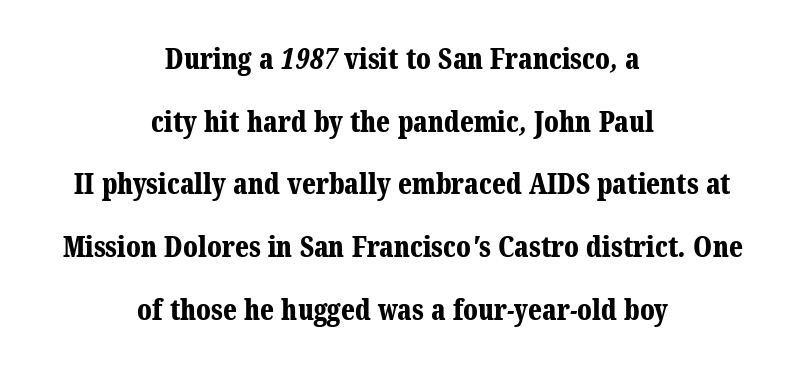
The image shows 28 px bold serif type; set centered, loose line spacing (2.24x), normal letter spacing, not underlined; medium stroke contrast and a medium x-height.
